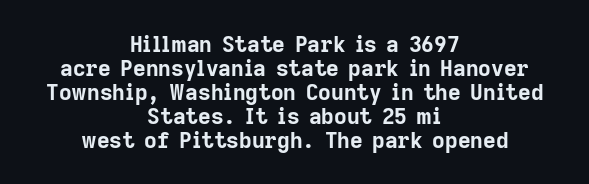
These lines were composed using upright roman letters. A dark, heavy texture on the line: the type is bold. Glance below the letters and you will spot only blank space. Horizontal bands of white between lines are thin slivers. Letter spacing: default.
